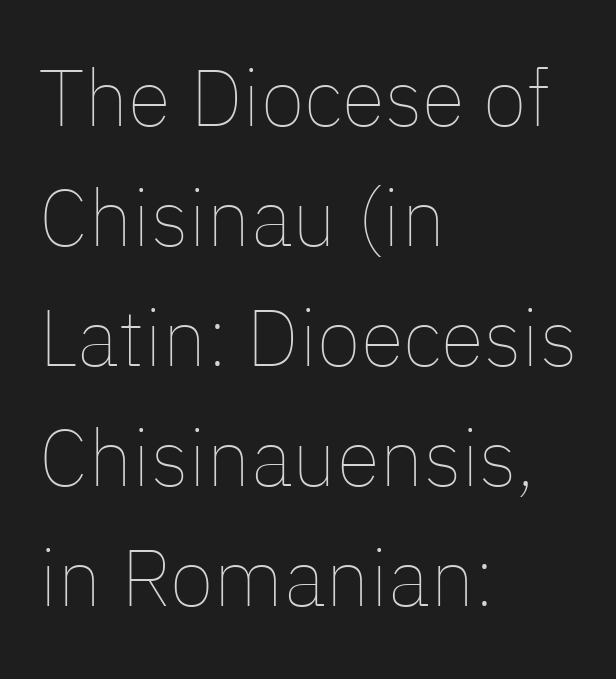
Q: Is the text bold? A: No.
Q: Is the text italic (slanted)? A: No, it is upright.
Q: Is the text underlined? A: No.
Q: How is the paragraph aligned? A: Left-aligned.
Q: Is the spacing between letters normal or unusually wide? A: Normal.
Q: Is the spacing between lines tight, normal or loose? A: Normal.
Q: Width (condensed, normal, or wide)? A: Normal.
Q: Stroke contrast? A: Low.
Q: x-height? A: Medium.
Q: Monospaced? A: No.
